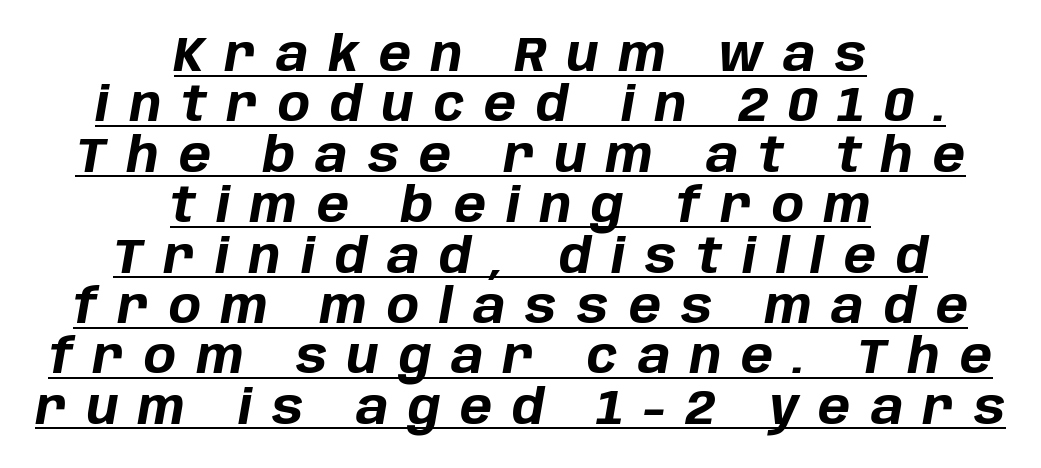
A typographer would call this underscored text. In terms of posture, this sample is oblique. Here the designer chose a conventional face with non-uniform glyph widths. Casual observation: everything's sitting right in the middle. Is the letter spacing exaggerated? Yes — the characters are pushed far apart. Does the leading feel generous? Not at all — it's pinched.
